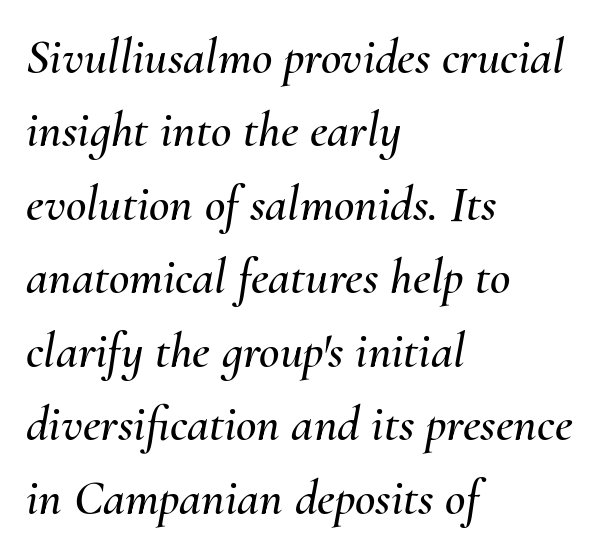
Q: Is the text italic (slanted)? A: Yes, it leans right by about 10 degrees.
Q: Is the text underlined? A: No.
Q: How is the paragraph aligned? A: Left-aligned.
Q: Is the spacing between letters normal or unusually wide? A: Normal.
Q: Is the spacing between lines tight, normal or loose? A: Normal.
Q: Width (condensed, normal, or wide)? A: Normal.
Q: Stroke contrast? A: Medium.
Q: x-height? A: Small.
Q: Monospaced? A: No.
